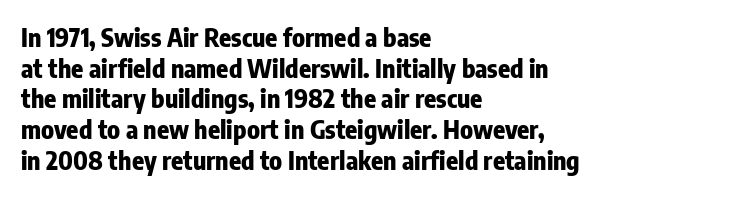
The image shows 25 px bold type, upright; set left-aligned, line spacing 1.23x, normal letter spacing, not underlined.
